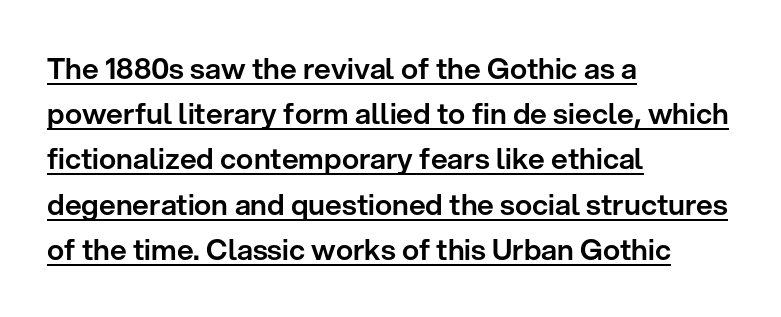
Q: Is the text italic (slanted)? A: No, it is upright.
Q: Is the typeface a serif or a sans-serif typeface? A: Sans-serif.
Q: Is the text underlined? A: Yes.
Q: How is the paragraph aligned? A: Left-aligned.
Q: Is the spacing between letters normal or unusually wide? A: Normal.
Q: Is the spacing between lines tight, normal or loose? A: Normal.
Q: Width (condensed, normal, or wide)? A: Normal.
Q: Stroke contrast? A: Low.
Q: x-height? A: Medium.
Q: Monospaced? A: No.
